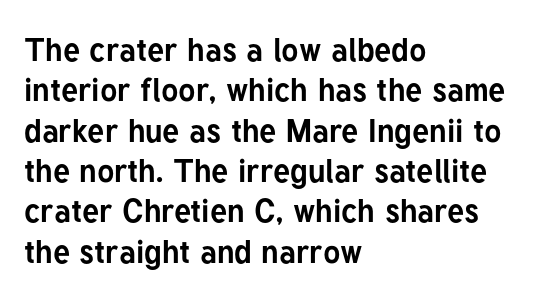
The image shows 32 px bold sans-serif type, upright; set left-aligned, normal line spacing (1.26x), normal letter spacing, not underlined; low stroke contrast and a medium x-height.
